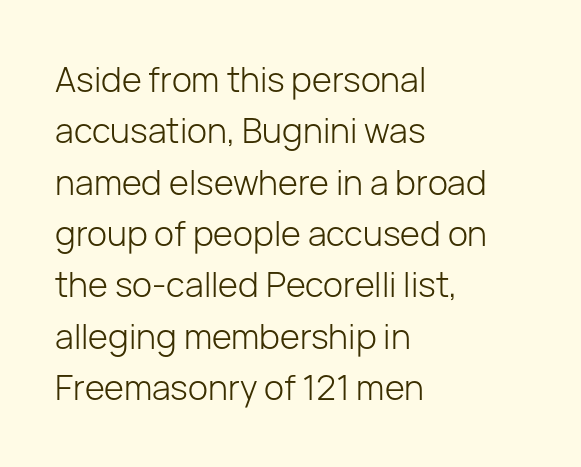
Q: Is the text bold? A: No.
Q: Is the text italic (slanted)? A: No, it is upright.
Q: Is the typeface a serif or a sans-serif typeface? A: Sans-serif.
Q: Is the text underlined? A: No.
Q: How is the paragraph aligned? A: Left-aligned.
Q: Is the spacing between letters normal or unusually wide? A: Normal.
Q: Is the spacing between lines tight, normal or loose? A: Normal.
Q: Width (condensed, normal, or wide)? A: Normal.
Q: Stroke contrast? A: Low.
Q: x-height? A: Medium.
Q: Monospaced? A: No.
